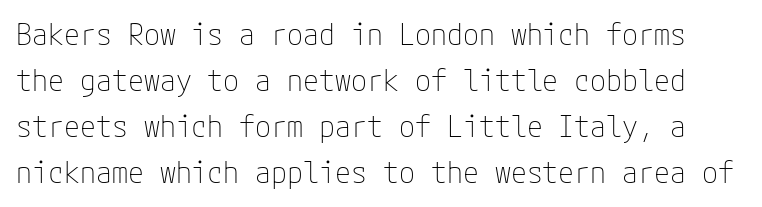
The image shows 29 px thin sans-serif type, upright; set normal line spacing (1.59x), normal letter spacing, not underlined; low stroke contrast and a medium x-height.
